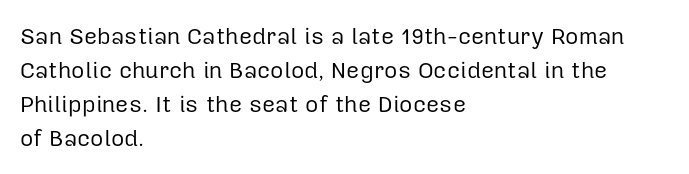
{"italic": "no", "bold": "no", "underline": "no", "align": "left", "line_spacing": "normal", "line_spacing_ratio": 1.48, "letter_spacing": "normal", "letter_spacing_em": 0.0, "glyph_px": 23}
